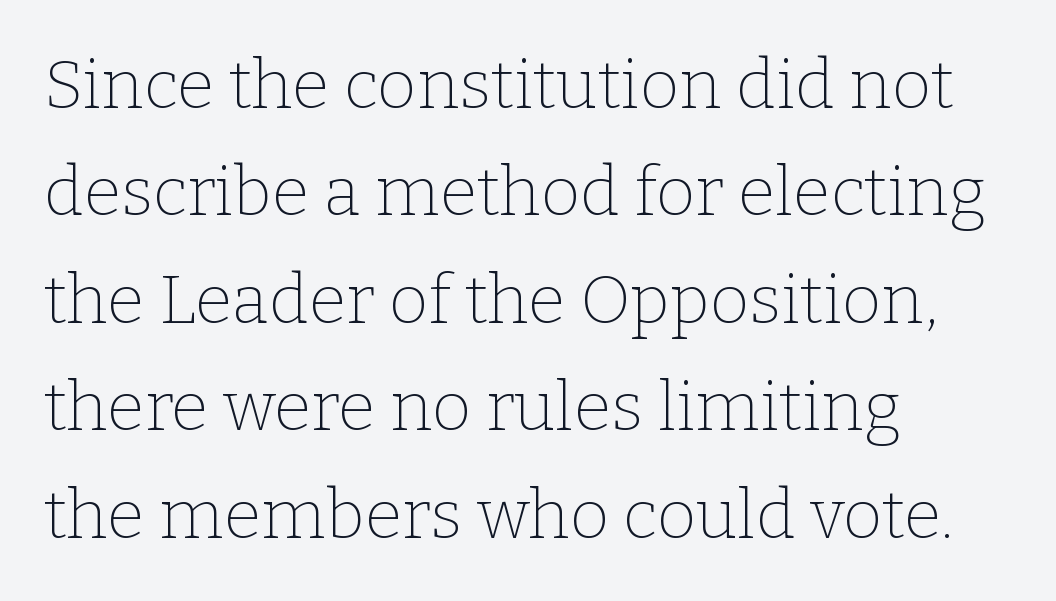
The image shows 68 px thin serif type, upright; set left-aligned, normal line spacing (1.58x), normal letter spacing, not underlined; low stroke contrast and a medium x-height.
